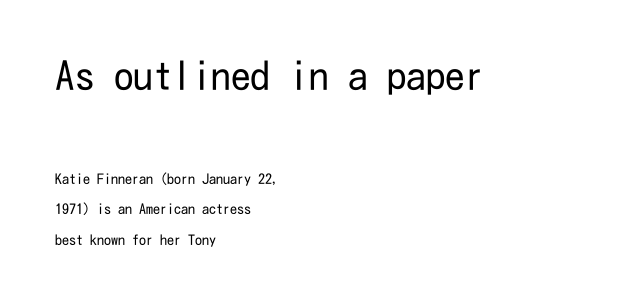
Q: Is the text bold? A: No.
Q: Is the text italic (slanted)? A: No, it is upright.
Q: Is the typeface a serif or a sans-serif typeface? A: Sans-serif.
Q: Is the text underlined? A: No.
Q: How is the paragraph aligned? A: Left-aligned.
Q: Is the spacing between letters normal or unusually wide? A: Normal.
Q: Is the spacing between lines tight, normal or loose? A: Loose.
Q: Which block of text is set in a larger size, the first (top) or the second (bottom)? A: The first (top) one.
Q: Width (condensed, normal, or wide)? A: Condensed.
Q: Stroke contrast? A: Low.
Q: x-height? A: Medium.
